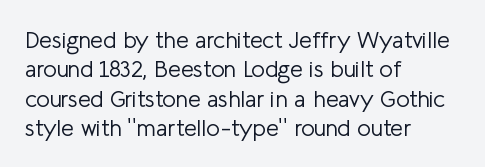
Q: Is the text bold? A: No.
Q: Is the text italic (slanted)? A: No, it is upright.
Q: Is the text underlined? A: No.
Q: How is the paragraph aligned? A: Left-aligned.
Q: Is the spacing between letters normal or unusually wide? A: Normal.
Q: Is the spacing between lines tight, normal or loose? A: Normal.
